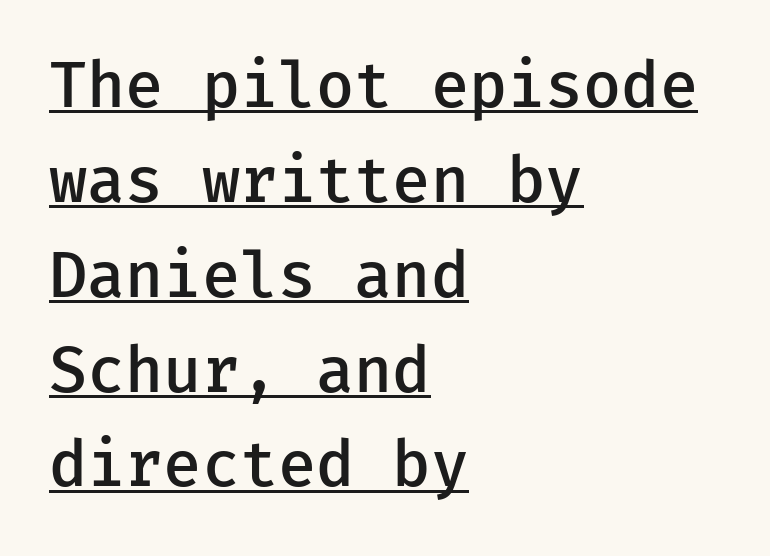
Designer's note — italics off, roman on. Each letter's strokes conclude bluntly, with no projecting serifs. Semibold letterforms, between regular and bold. The rendering uses the underline text-decoration. The rendering keeps characters at their native spacing. These lines stack with their left ends in a neat column.
